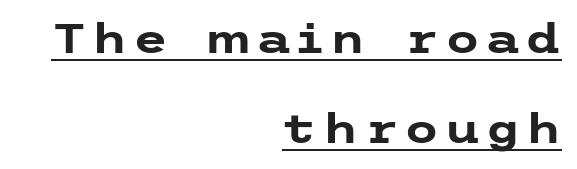
The image shows 40 px heavy, wide sans-serif type, upright; set right-aligned, loose line spacing (2.26x), underlined; low stroke contrast and a medium x-height.
